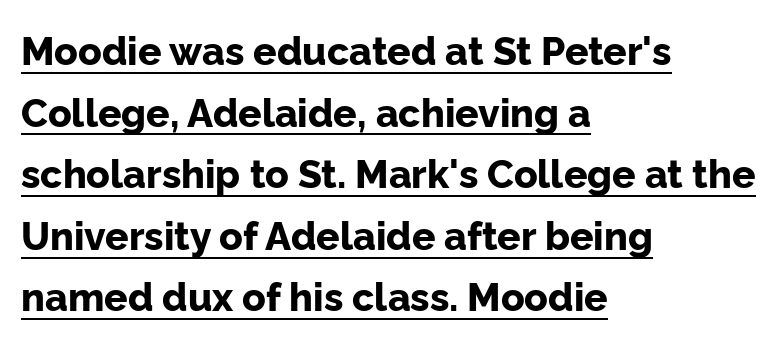
Q: Is the text bold? A: Yes.
Q: Is the text italic (slanted)? A: No, it is upright.
Q: Is the typeface a serif or a sans-serif typeface? A: Sans-serif.
Q: Is the text underlined? A: Yes.
Q: How is the paragraph aligned? A: Left-aligned.
Q: Is the spacing between letters normal or unusually wide? A: Normal.
Q: Is the spacing between lines tight, normal or loose? A: Normal.
Q: Width (condensed, normal, or wide)? A: Normal.
Q: Stroke contrast? A: Low.
Q: x-height? A: Medium.
Q: Monospaced? A: No.
